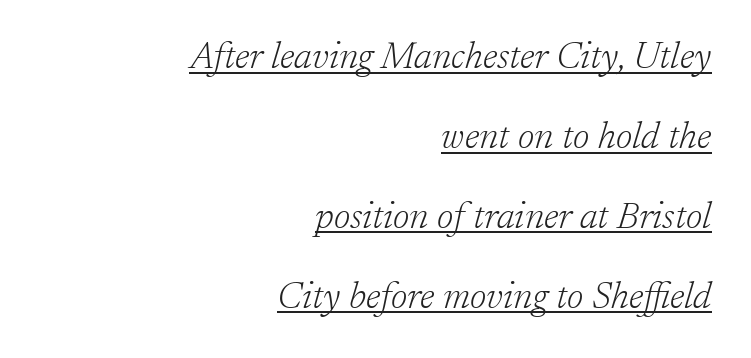
The image shows 37 px light serif type, italic (leaning right); set right-aligned, loose line spacing (2.16x), normal letter spacing, underlined; low stroke contrast and a medium x-height.
